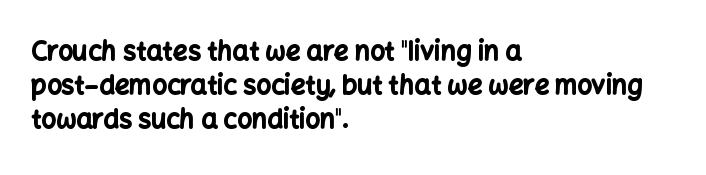
{"italic": "no", "bold": "yes", "underline": "no", "align": "left", "line_spacing": "normal", "line_spacing_ratio": 1.31, "letter_spacing": "normal", "letter_spacing_em": 0.0, "glyph_px": 26}
